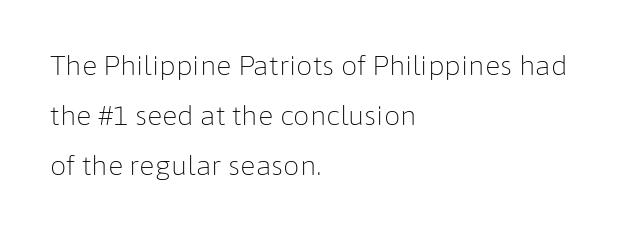
{"italic": "no", "bold": "no", "underline": "no", "align": "left", "line_spacing": "loose", "line_spacing_ratio": 1.92, "letter_spacing": "normal", "letter_spacing_em": 0.0, "glyph_px": 26}
